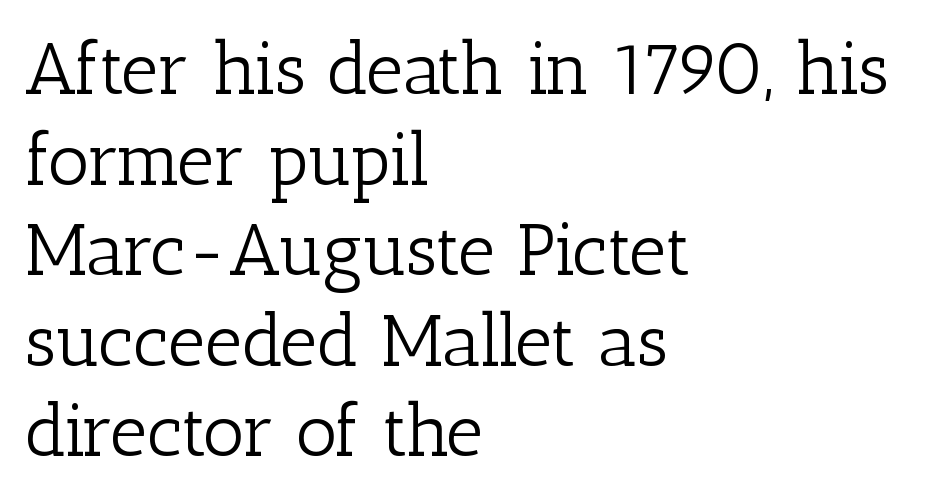
The image shows 73 px light serif type, upright; set left-aligned, line spacing 1.24x, normal letter spacing, not underlined; low stroke contrast and a medium x-height.
